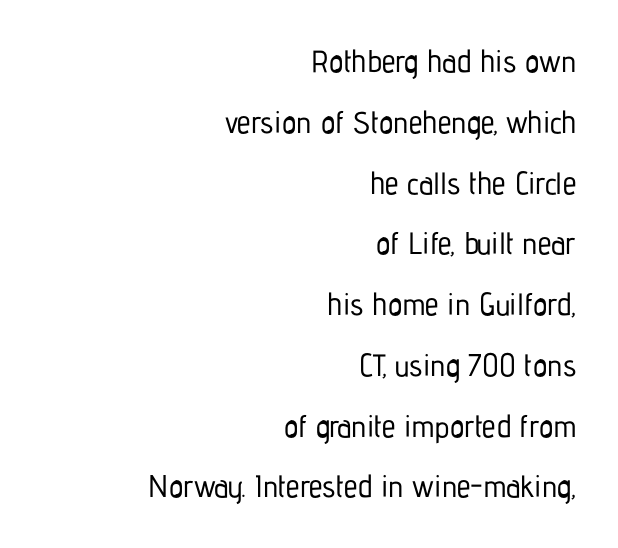
Q: Is the text italic (slanted)? A: No, it is upright.
Q: Is the typeface a serif or a sans-serif typeface? A: Sans-serif.
Q: Is the text underlined? A: No.
Q: How is the paragraph aligned? A: Right-aligned.
Q: Is the spacing between letters normal or unusually wide? A: Normal.
Q: Is the spacing between lines tight, normal or loose? A: Loose.
Q: Width (condensed, normal, or wide)? A: Condensed.
Q: Stroke contrast? A: Low.
Q: x-height? A: Medium.
Q: Monospaced? A: No.
